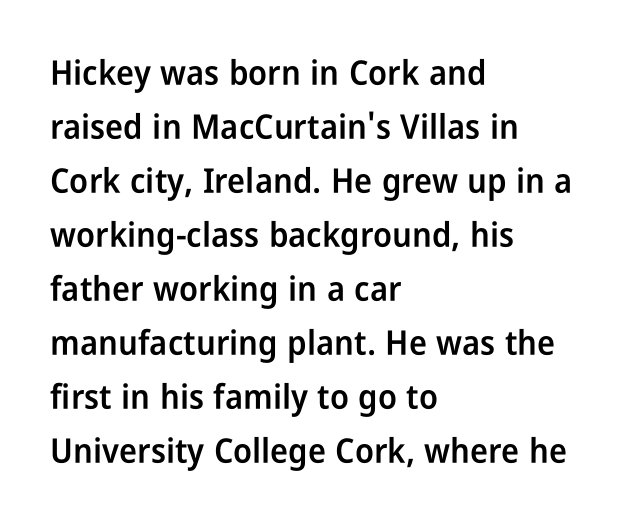
Q: Is the text bold? A: Semi-bold.
Q: Is the text italic (slanted)? A: No, it is upright.
Q: Is the typeface a serif or a sans-serif typeface? A: Sans-serif.
Q: Is the text underlined? A: No.
Q: How is the paragraph aligned? A: Left-aligned.
Q: Is the spacing between letters normal or unusually wide? A: Normal.
Q: Is the spacing between lines tight, normal or loose? A: Normal.
Q: Width (condensed, normal, or wide)? A: Condensed.
Q: Stroke contrast? A: Low.
Q: x-height? A: Medium.
Q: Monospaced? A: No.
